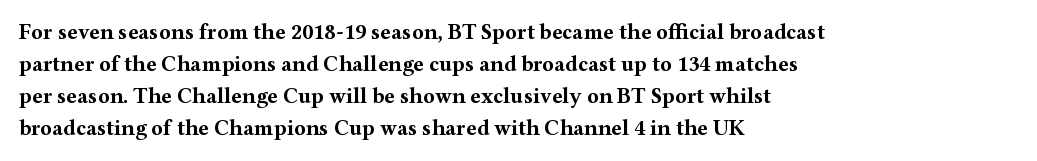
These lines were composed using upright roman letters. Bare-footed words on every line. The vertical gap from one line to the next is medium. Leftover space on each line is placed entirely after the last word. The line texture is even and compact thanks to regular tracking.
